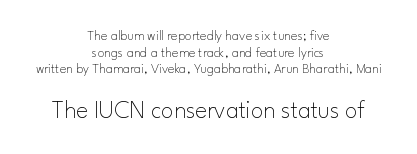
Characters remain perfectly vertical along every line. Words float on clear page, feet unadorned. The tracking reads as untouched default to a designer's eye. Weight class: somewhere from thin through regular.
